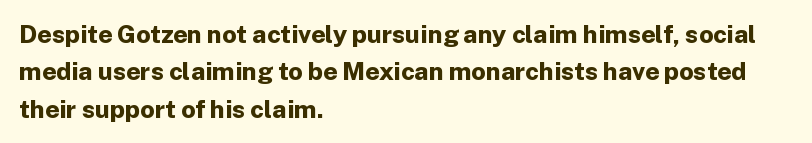
Q: Is the text bold? A: Yes.
Q: Is the text italic (slanted)? A: No, it is upright.
Q: Is the text underlined? A: No.
Q: How is the paragraph aligned? A: Left-aligned.
Q: Is the spacing between letters normal or unusually wide? A: Normal.
Q: Is the spacing between lines tight, normal or loose? A: Normal.
